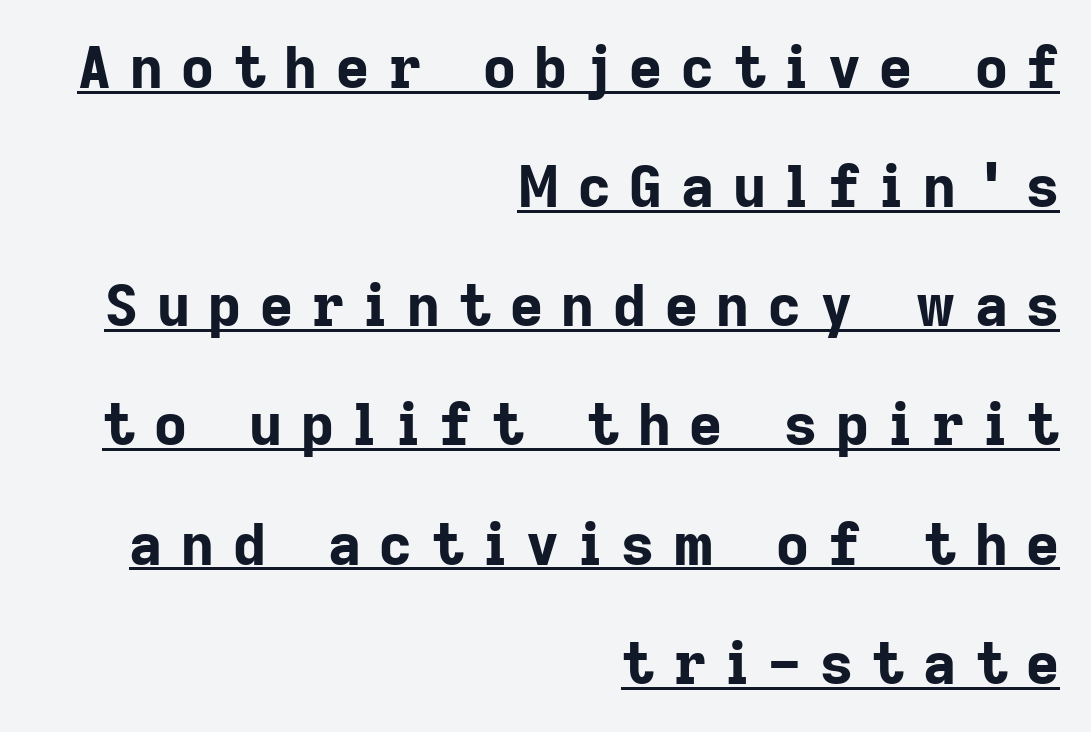
The image shows 57 px bold sans-serif type, upright; set right-aligned, loose line spacing (2.09x), unusually wide letter spacing (+0.33 em), underlined; low stroke contrast and a medium x-height.
